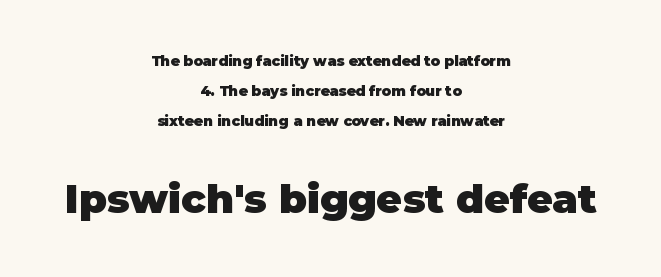
The image shows 40 px heavy sans-serif type, upright; set centered, loose line spacing (2.15x), normal letter spacing, not underlined; the second (bottom) block is 2.86x larger; low stroke contrast and a large x-height.
